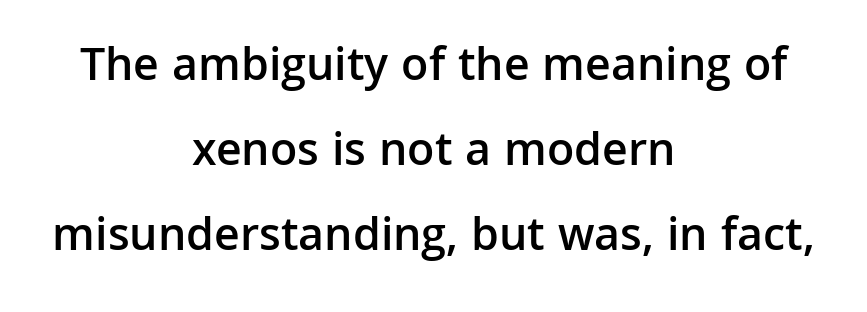
{"serif": "no", "italic": "no", "bold": "semi", "weight": "semibold", "width": "normal", "stroke_contrast": "low", "x_height": "medium", "monospaced": "no", "underline": "no", "align": "center", "line_spacing_ratio": 1.77, "letter_spacing": "normal", "letter_spacing_em": 0.0, "glyph_px": 48}
